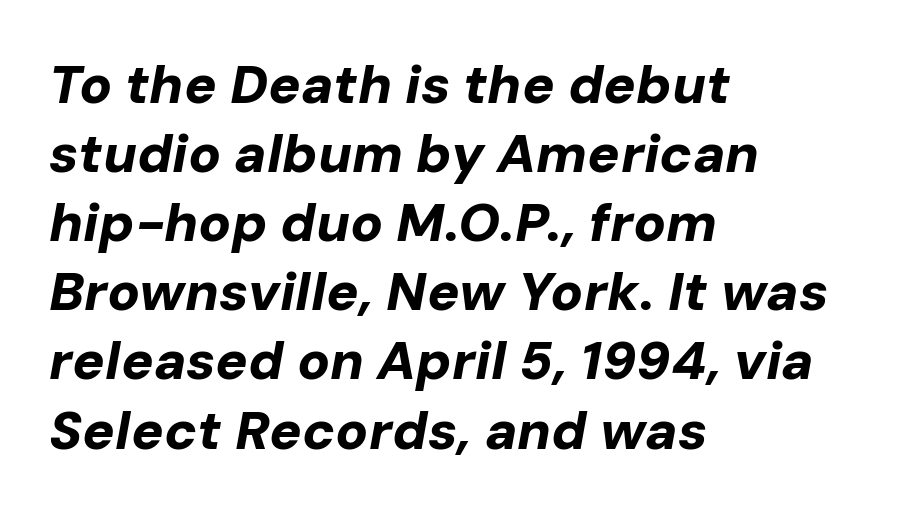
The image shows 54 px bold type, italic (leaning right); set left-aligned, normal line spacing (1.28x), normal letter spacing, not underlined; low stroke contrast and a medium x-height.
